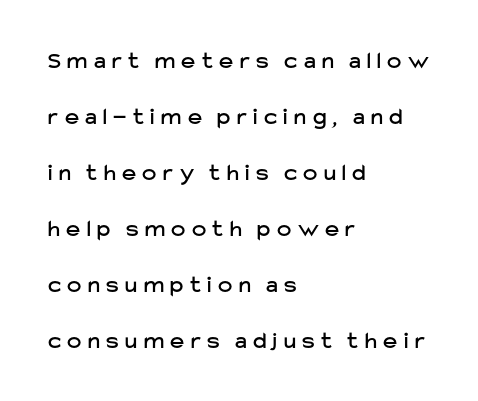
{"italic": "no", "underline": "no", "align": "left", "line_spacing": "loose", "line_spacing_ratio": 2.33, "letter_spacing": "wide", "letter_spacing_em": 0.27, "glyph_px": 24}
